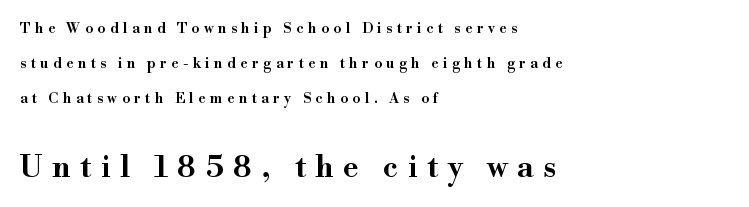
Look at the glyph heights: the lower group is clearly the bigger setting. Varying glyph widths throughout — classic text-font behaviour. These lines have a slow, spaced-out rhythm from letter to letter. Just letters on the line, the space beneath them empty. Classification — serif.
